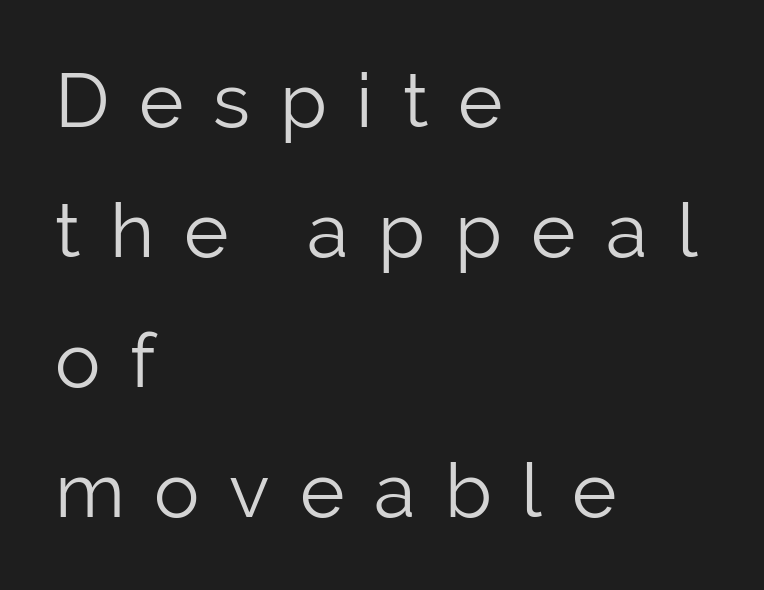
The type sits square on the baseline with zero lean. Loose tracking; the words dissolve into strings of separated letters. Each letter keeps its own natural width here, so spacing adapts to shape. On a weight scale, this lands at 450 or below.
